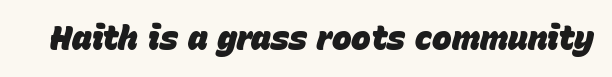
The image shows 33 px heavy type, italic (leaning right); set normal letter spacing, not underlined; low stroke contrast and a large x-height.
